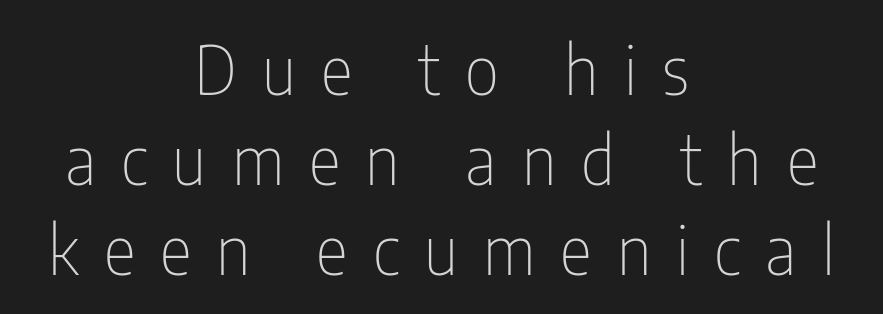
Q: Is the text bold? A: No.
Q: Is the text italic (slanted)? A: No, it is upright.
Q: Is the typeface a serif or a sans-serif typeface? A: Sans-serif.
Q: Is the text underlined? A: No.
Q: How is the paragraph aligned? A: Centered.
Q: Is the spacing between letters normal or unusually wide? A: Unusually wide.
Q: Is the spacing between lines tight, normal or loose? A: Normal.
Q: Width (condensed, normal, or wide)? A: Condensed.
Q: Stroke contrast? A: Low.
Q: x-height? A: Medium.
Q: Monospaced? A: No.
